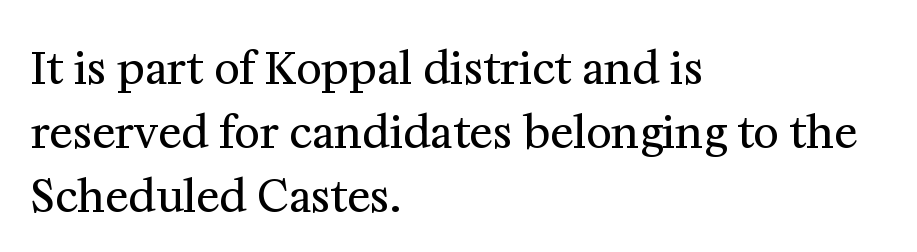
Q: Is the text bold? A: No.
Q: Is the text italic (slanted)? A: No, it is upright.
Q: Is the typeface a serif or a sans-serif typeface? A: Serif.
Q: Is the text underlined? A: No.
Q: How is the paragraph aligned? A: Left-aligned.
Q: Is the spacing between letters normal or unusually wide? A: Normal.
Q: Is the spacing between lines tight, normal or loose? A: Normal.
Q: Width (condensed, normal, or wide)? A: Normal.
Q: Stroke contrast? A: Medium.
Q: x-height? A: Medium.
Q: Monospaced? A: No.
